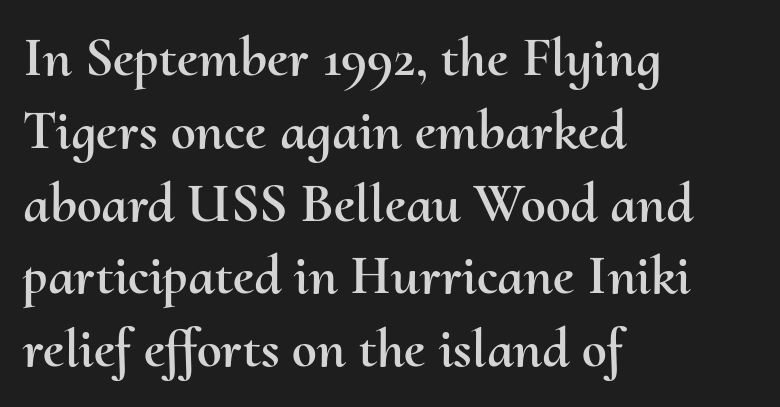
Q: Is the text italic (slanted)? A: No, it is upright.
Q: Is the text underlined? A: No.
Q: How is the paragraph aligned? A: Left-aligned.
Q: Is the spacing between letters normal or unusually wide? A: Normal.
Q: Is the spacing between lines tight, normal or loose? A: Normal.
Q: Width (condensed, normal, or wide)? A: Normal.
Q: Stroke contrast? A: Medium.
Q: x-height? A: Small.
Q: Monospaced? A: No.
